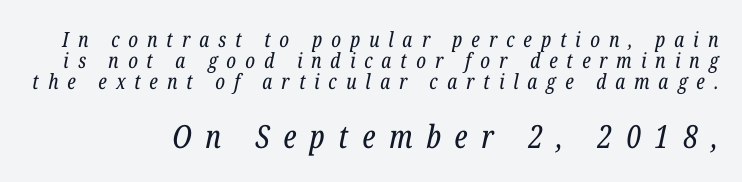
Small tapered or slab feet sit at the stroke ends, so this counts as serif. Do the characters align in a grid? No, the font is proportional. The tracking jumps out immediately: characters are airy and widely separated. Each stroke keeps to a modest, everyday thickness or less. When letters slant like this, we call the style italic.
